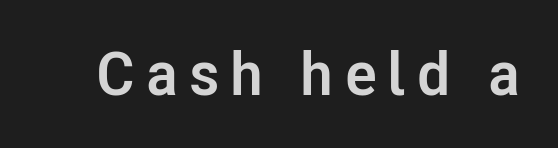
Each glyph is drawn with heavy, bold strokes. Each letter's strokes conclude bluntly, with no projecting serifs. The passage shown is typed in a proportional face where columns would drift. This is the regular roman posture of the typeface. This rendering features lettering with no underline.
